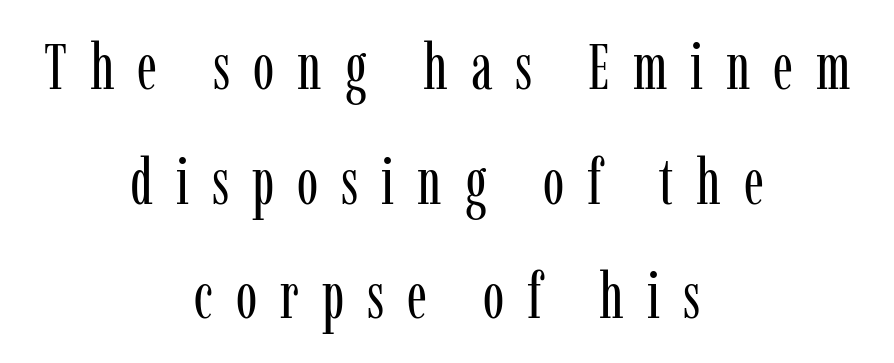
Which margin do the lines hug? Neither — every line sits in the middle. The glyphs in this specimen are seriffed. The passage shown is not underscored anywhere. No letter is thick-stroked: the sample isn't bold. Caption: expanded tracking, letters set apart. Ordinary non-slanted type is in use.
